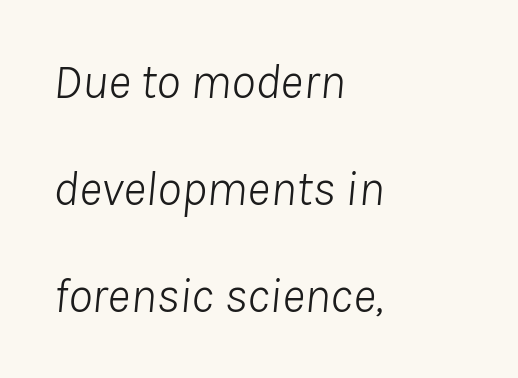
The image shows 49 px light type, italic (leaning right); set left-aligned, loose line spacing (2.18x), normal letter spacing, not underlined; low stroke contrast and a medium x-height.
